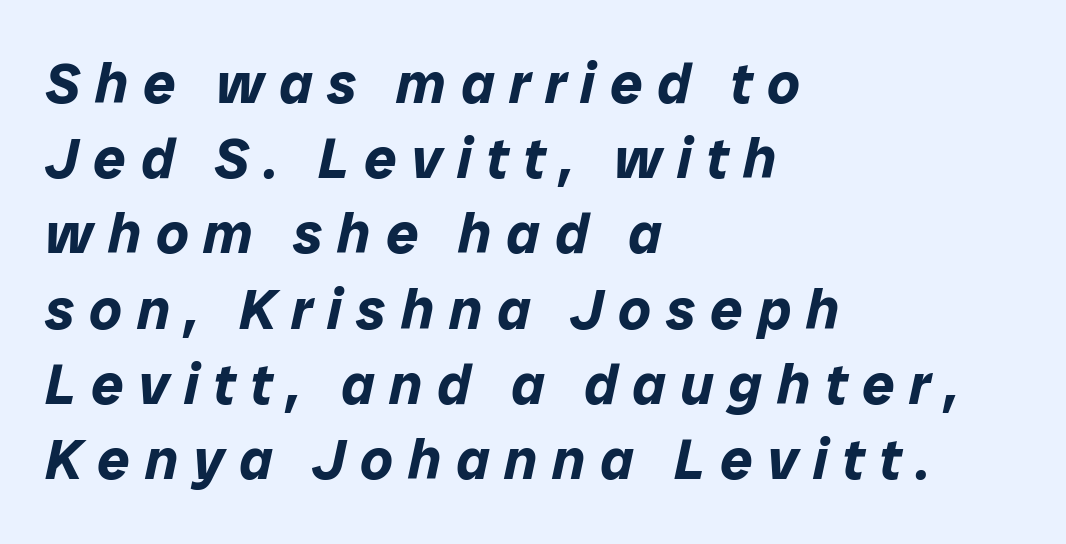
{"italic": "yes", "lean": "right", "slant_degrees": 12, "bold": "yes", "weight": "bold", "width": "normal", "stroke_contrast": "low", "x_height": "medium", "monospaced": "no", "underline": "no", "align": "left", "line_spacing": "normal", "line_spacing_ratio": 1.32, "letter_spacing": "wide", "letter_spacing_em": 0.26, "glyph_px": 57}
